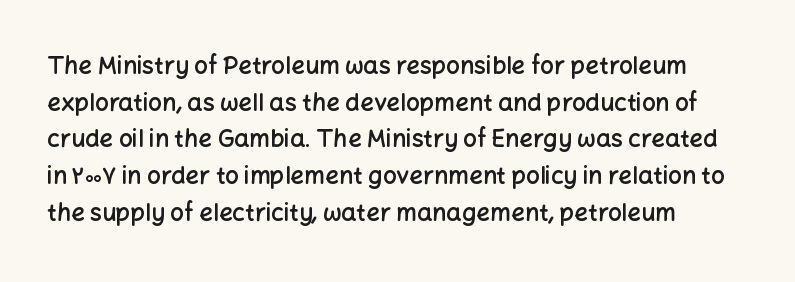
The image shows 24 px text type, upright; set left-aligned, normal line spacing (1.53x), normal letter spacing, not underlined.
